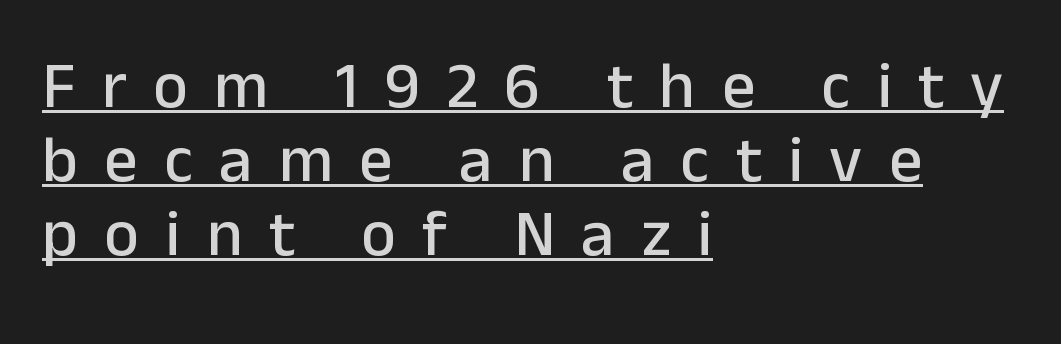
{"serif": "no", "italic": "no", "width": "normal", "stroke_contrast": "low", "x_height": "medium", "monospaced": "no", "underline": "yes", "align": "left", "line_spacing": "tight", "line_spacing_ratio": 1.12, "letter_spacing": "wide", "letter_spacing_em": 0.4, "glyph_px": 66}
